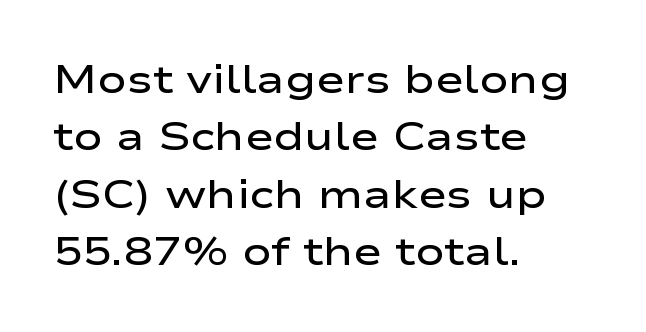
Q: Is the text bold? A: Semi-bold.
Q: Is the text italic (slanted)? A: No, it is upright.
Q: Is the typeface a serif or a sans-serif typeface? A: Sans-serif.
Q: Is the text underlined? A: No.
Q: How is the paragraph aligned? A: Left-aligned.
Q: Is the spacing between letters normal or unusually wide? A: Normal.
Q: Is the spacing between lines tight, normal or loose? A: Normal.
Q: Width (condensed, normal, or wide)? A: Wide.
Q: Stroke contrast? A: Low.
Q: x-height? A: Medium.
Q: Monospaced? A: No.
